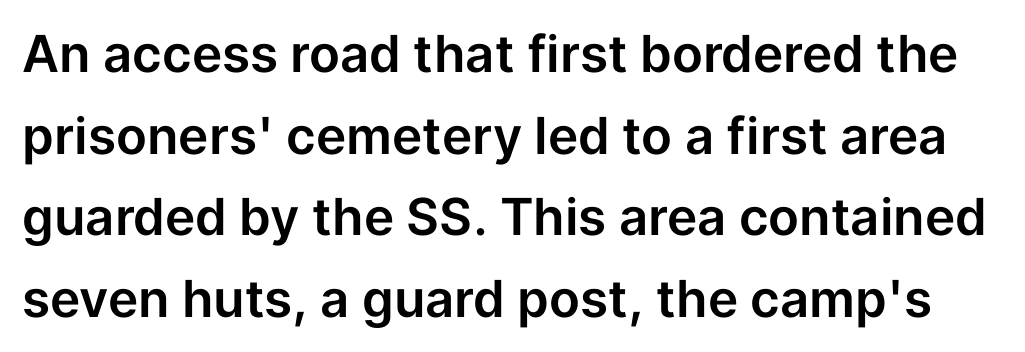
Think of a printed novel: that variable character pitch is what you see here. Nobody touched the tracking dial on this one. The zone under the glyphs is completely vacant. The letters stand upright; this is a roman face.
